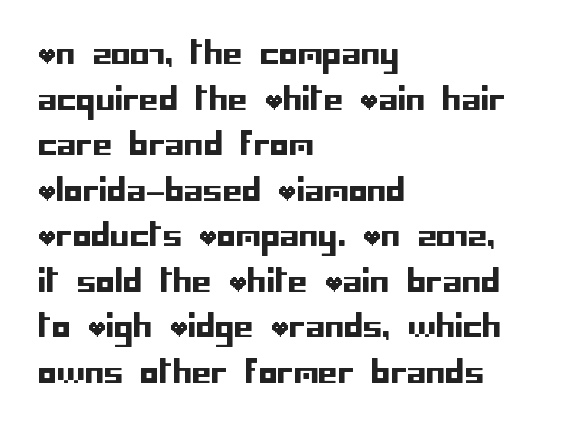
Q: Is the text italic (slanted)? A: No, it is upright.
Q: Is the typeface a serif or a sans-serif typeface? A: Sans-serif.
Q: Is the text underlined? A: No.
Q: How is the paragraph aligned? A: Left-aligned.
Q: Is the spacing between letters normal or unusually wide? A: Normal.
Q: Is the spacing between lines tight, normal or loose? A: Normal.
Q: Width (condensed, normal, or wide)? A: Normal.
Q: Stroke contrast? A: Low.
Q: x-height? A: Large.
